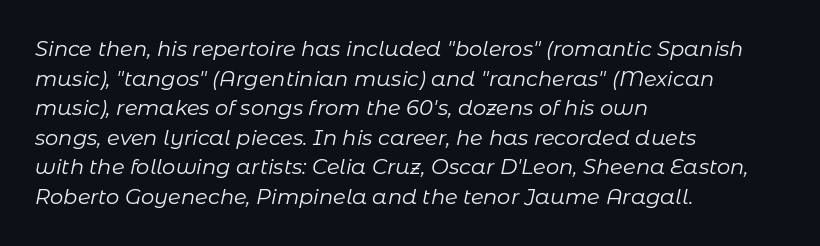
{"italic": "yes", "lean": "right", "slant_degrees": 11, "bold": "no", "underline": "no", "align": "left", "line_spacing": "normal", "line_spacing_ratio": 1.41, "letter_spacing": "normal", "letter_spacing_em": 0.0, "glyph_px": 21}
